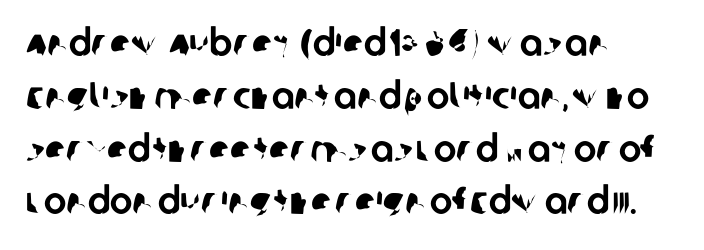
Between one letter and the next there's only the usual sliver of space. Visually the block forms a straight wall on the left and a jagged coastline on the right. Type without underlining. Successive baselines arrive at the customary interval. The letters carry no serifs — their stems end cleanly without finishing strokes. The passage shown is typed in a proportional face where columns would drift.
